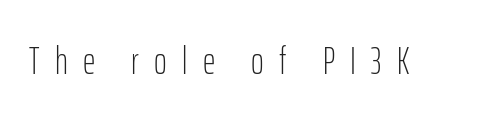
The image shows 39 px light, condensed sans-serif type, upright; set unusually wide letter spacing (+0.39 em), not underlined; low stroke contrast and a medium x-height.
